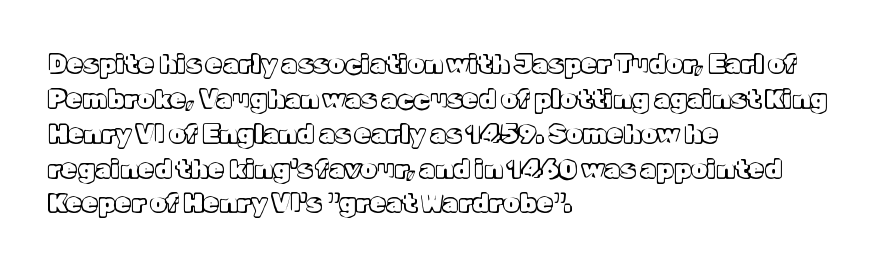
{"italic": "no", "underline": "no", "align": "left", "line_spacing": "normal", "line_spacing_ratio": 1.34, "letter_spacing": "normal", "letter_spacing_em": 0.0, "glyph_px": 26}
